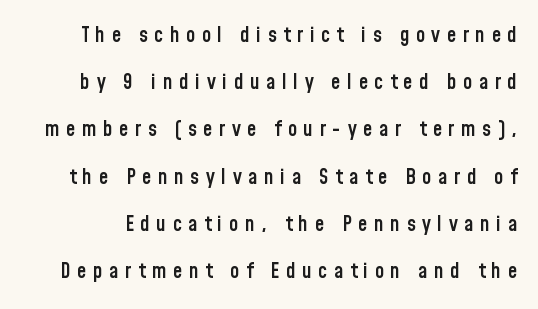
Unlike italic type, these characters show no tilt at all. Loosely led — the rows are spread out. Spacing between characters has been opened up far beyond the box default. Honestly, there is no underline to notice here at all.
